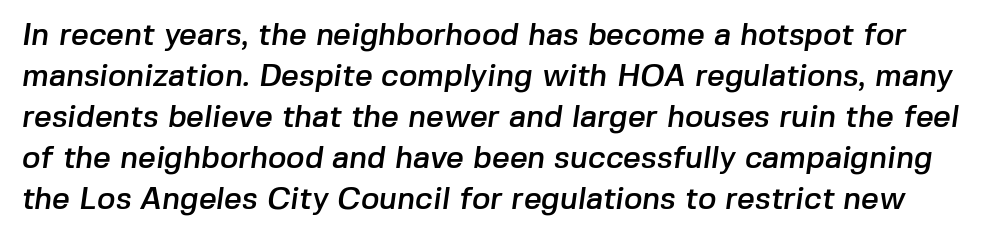
{"serif": "no", "width": "normal", "stroke_contrast": "low", "x_height": "medium", "monospaced": "no", "underline": "no", "line_spacing": "normal", "line_spacing_ratio": 1.32, "letter_spacing": "normal", "letter_spacing_em": 0.0, "glyph_px": 31}
